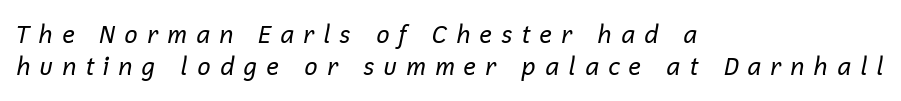
The image shows 24 px text type, italic (leaning right); set left-aligned, normal line spacing (1.34x), unusually wide letter spacing (+0.35 em), not underlined.
